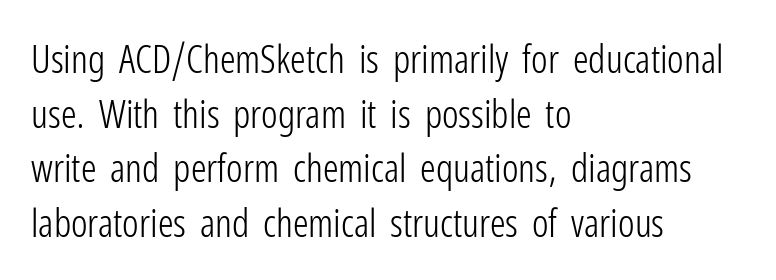
The rows are spaced the way most documents space them. A typesetter would call this zero additional tracking. Beneath every word, the page is bare. Layout note: lines flush left. No feet cap the strokes, marking this as sans-serif type.
